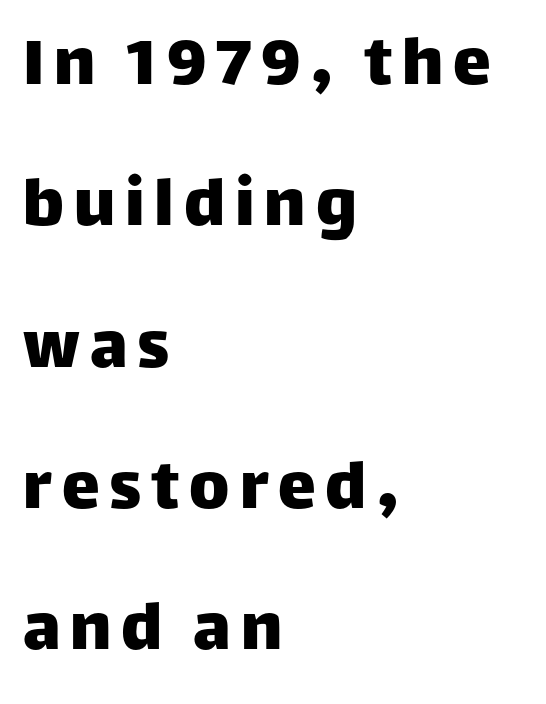
Posture: straight, roman, zero tilt. Only glyphs here, with clear space below each row. Note the varied advance widths — an 'i' is clearly narrower than an 'm'. Compared with a centered layout, this one pins lines to the left instead. Each letter's strokes conclude bluntly, with no projecting serifs.
